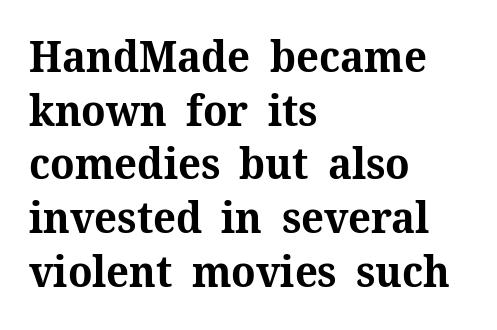
Note the varied advance widths — an 'i' is clearly narrower than an 'm'. The paragraph has a hard left edge and a soft right edge. Honestly, there is no underline to notice here at all. Each glyph is drawn with heavy, bold strokes.
